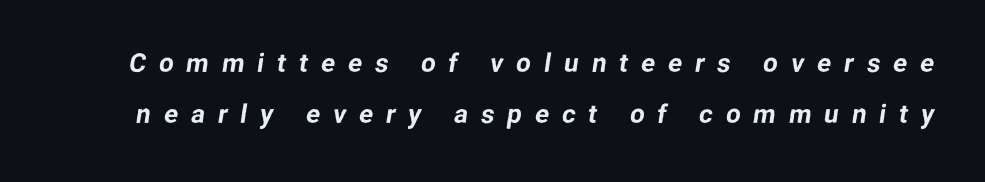
Tracking value appears strongly positive — letters spread wide. Check the space under the baseline: it is left empty. Line spacing here is loose.
